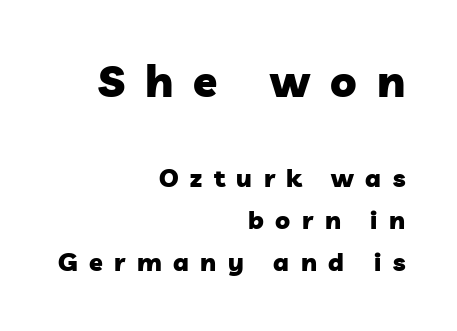
The face used here is proportionally spaced, like ordinary book or web type. A typesetter would call this leading conventional body-copy spacing. What weight is shown? A full bold with thick strokes. Words appear elongated and porous because spacing is wide.
